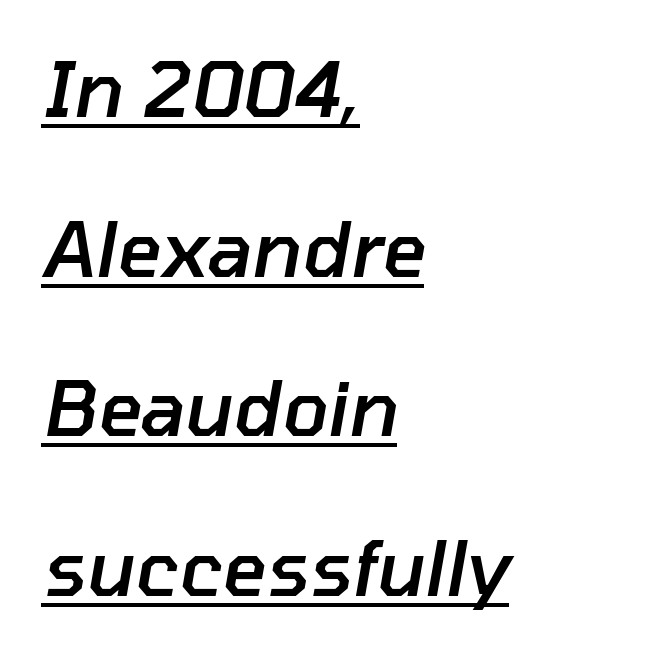
{"italic": "yes", "lean": "right", "slant_degrees": 10, "bold": "semi", "weight": "semibold", "width": "normal", "stroke_contrast": "low", "x_height": "medium", "monospaced": "no", "underline": "yes", "align": "left", "line_spacing": "loose", "line_spacing_ratio": 2.1, "letter_spacing": "normal", "letter_spacing_em": 0.0, "glyph_px": 76}
